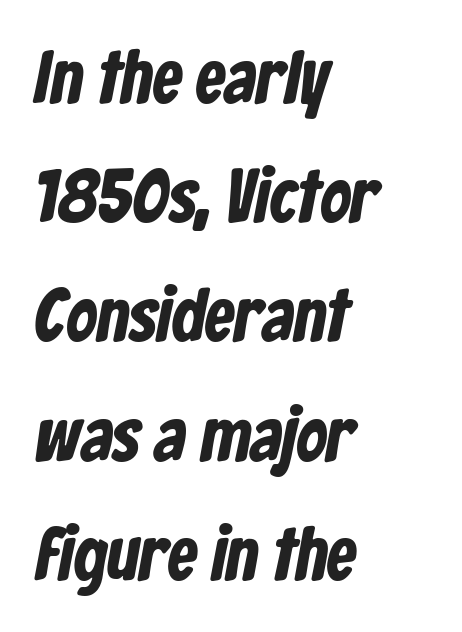
Q: Is the typeface a serif or a sans-serif typeface? A: Sans-serif.
Q: Is the text underlined? A: No.
Q: How is the paragraph aligned? A: Left-aligned.
Q: Is the spacing between letters normal or unusually wide? A: Normal.
Q: Is the spacing between lines tight, normal or loose? A: Normal.
Q: Width (condensed, normal, or wide)? A: Condensed.
Q: Stroke contrast? A: Low.
Q: x-height? A: Medium.
Q: Monospaced? A: No.
